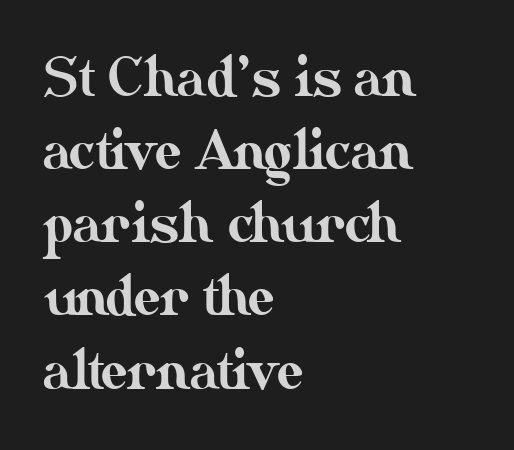
Each row of text sits above clean, open space. The rendering uses natural spacing where letterforms have individual widths. Posture: vertical. The lines are quadded left. If you measured baseline to baseline, you'd find a middling distance. You could call the tracking neutral — neither tight nor loose.
